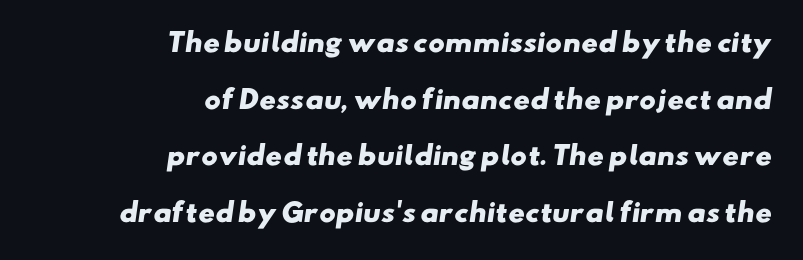
{"bold": "yes", "underline": "no", "align": "right", "line_spacing": "loose", "line_spacing_ratio": 2.27, "letter_spacing": "normal", "letter_spacing_em": 0.0, "glyph_px": 25}
